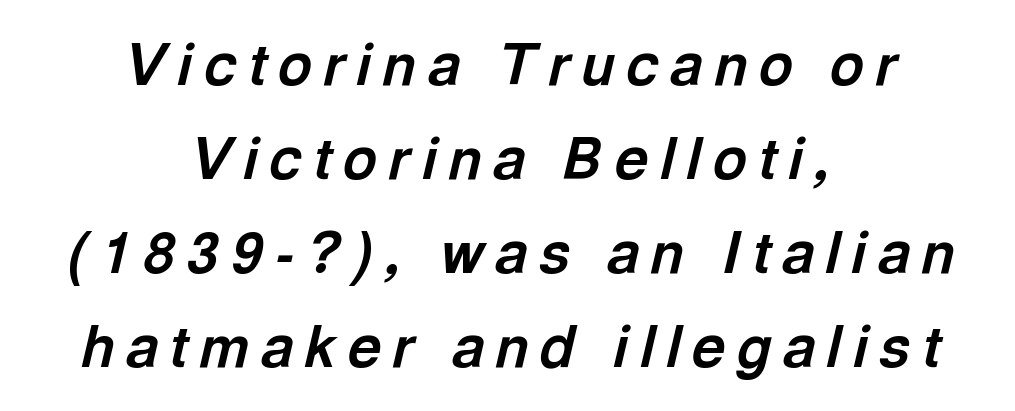
{"italic": "yes", "lean": "right", "slant_degrees": 13, "bold": "yes", "weight": "bold", "width": "normal", "x_height": "medium", "monospaced": "no", "underline": "no", "align": "center", "line_spacing": "normal", "line_spacing_ratio": 1.62, "letter_spacing": "wide", "letter_spacing_em": 0.2, "glyph_px": 58}
